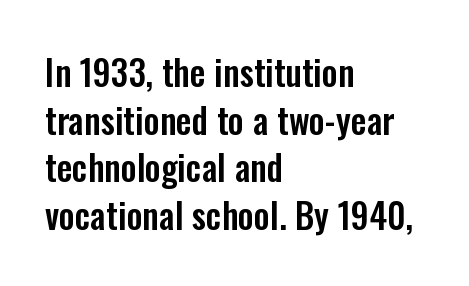
The letters sit at their default tracking, neither squeezed nor spread. Line spacing here is normal. Underlining? Definitely not there. Nope, no serifs anywhere on these letters.
